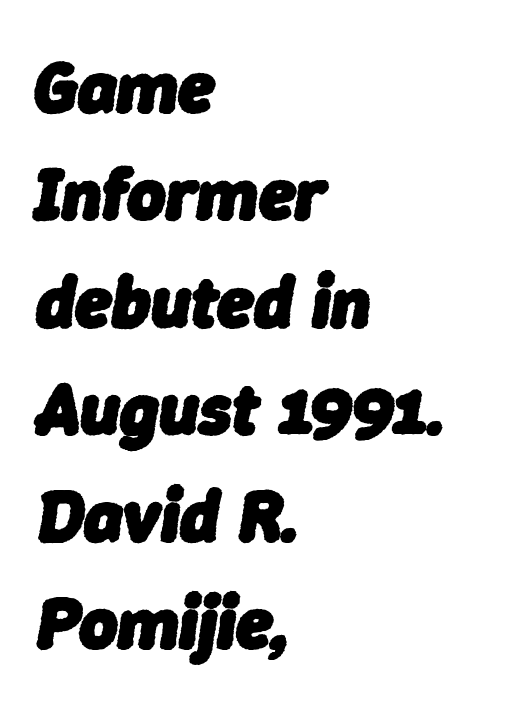
{"italic": "yes", "lean": "right", "slant_degrees": 9, "bold": "yes", "weight": "heavy", "width": "normal", "stroke_contrast": "low", "x_height": "medium", "monospaced": "no", "underline": "no", "align": "left", "line_spacing": "normal", "line_spacing_ratio": 1.45, "letter_spacing": "normal", "letter_spacing_em": 0.0, "glyph_px": 74}
